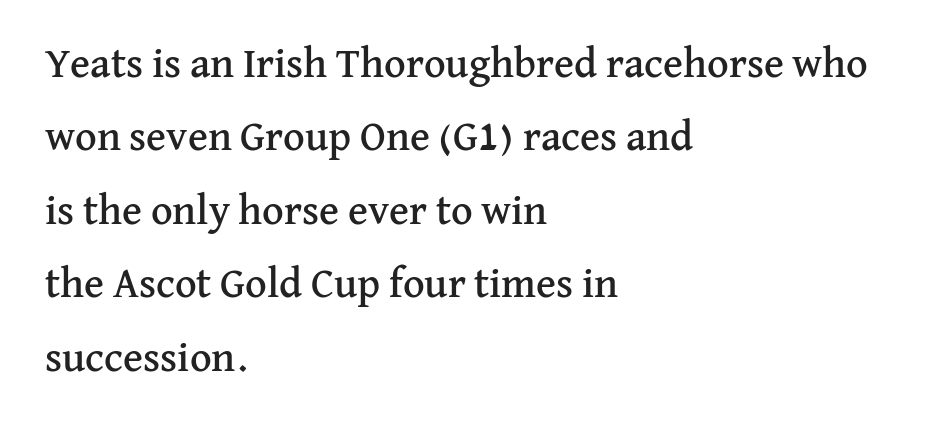
In terms of posture, this sample is upright. Left-aligned paragraph, ragged on the right. This sample uses a serif face. Underlining? Definitely not there. This sample has the flowing, uneven cadence of proportional lettering. Characters follow at the spacing the type designer built in.
